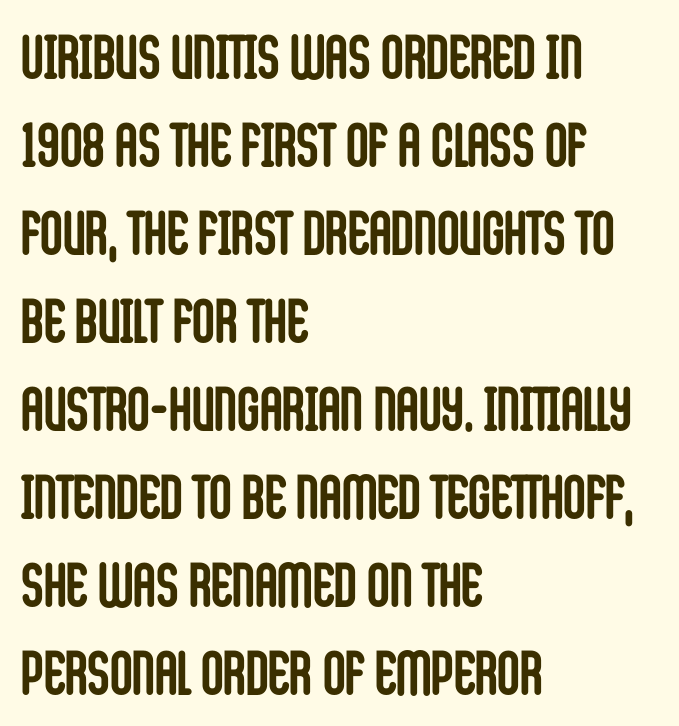
Students, this is bold: see how much ink each stroke carries. Has an underline been added? It has not. Letterform terminals end flat and unadorned throughout the passage. In terms of letterspacing, this is plain default setting.
